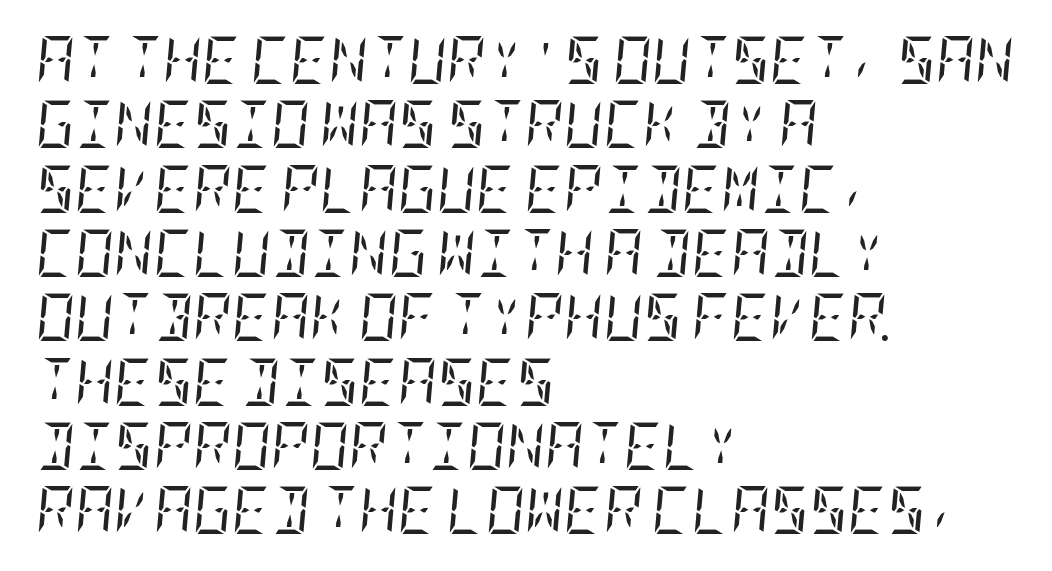
{"serif": "yes", "italic": "yes", "lean": "right", "slant_degrees": 5, "bold": "no", "weight": "regular", "width": "condensed", "stroke_contrast": "low", "x_height": "large", "underline": "no", "align": "left", "line_spacing": "normal", "line_spacing_ratio": 1.34, "letter_spacing": "normal", "letter_spacing_em": 0.0, "glyph_px": 48}
